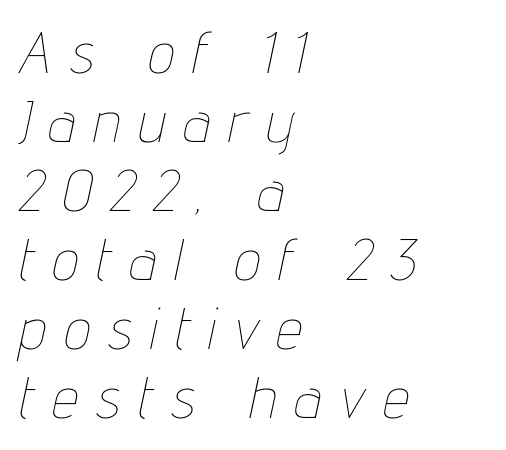
Q: Is the text bold? A: No.
Q: Is the text italic (slanted)? A: Yes, it leans right by about 12 degrees.
Q: Is the text underlined? A: No.
Q: How is the paragraph aligned? A: Left-aligned.
Q: Is the spacing between letters normal or unusually wide? A: Unusually wide.
Q: Width (condensed, normal, or wide)? A: Condensed.
Q: Stroke contrast? A: Low.
Q: x-height? A: Medium.
Q: Monospaced? A: No.
